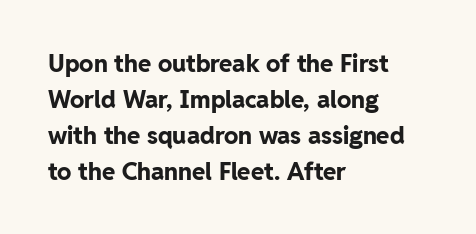
These lines are set flush left with a ragged right edge. Upright lettering throughout. Compared with typical body copy, the letter spacing here is the same. The line-height multiplier appears to be the usual default.
